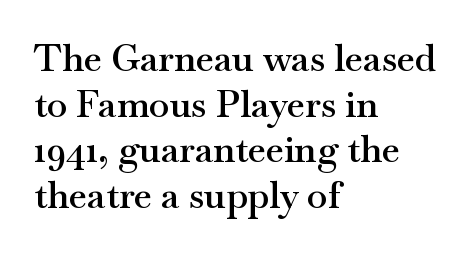
{"serif": "yes", "italic": "no", "bold": "semi", "weight": "semibold", "width": "wide", "stroke_contrast": "medium", "x_height": "small", "monospaced": "no", "underline": "no", "align": "left", "line_spacing_ratio": 1.23, "letter_spacing": "normal", "letter_spacing_em": 0.0, "glyph_px": 37}
